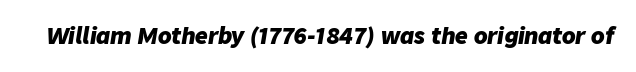
{"italic": "yes", "lean": "right", "slant_degrees": 9, "bold": "yes", "underline": "no", "letter_spacing": "normal", "letter_spacing_em": 0.0, "glyph_px": 22}
